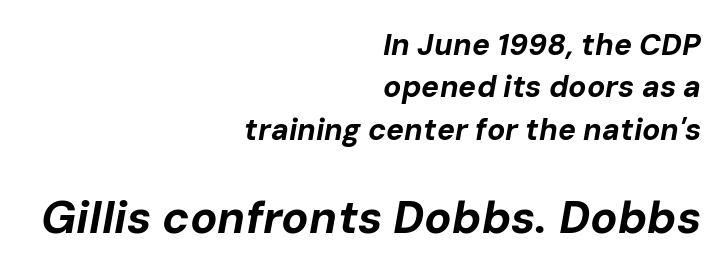
{"italic": "yes", "lean": "right", "slant_degrees": 10, "bold": "yes", "weight": "bold", "width": "normal", "stroke_contrast": "low", "x_height": "medium", "monospaced": "no", "underline": "no", "align": "right", "line_spacing": "normal", "line_spacing_ratio": 1.41, "letter_spacing": "normal", "letter_spacing_em": 0.0, "larger_block": "second", "size_ratio": 1.5, "glyph_px": 45}
